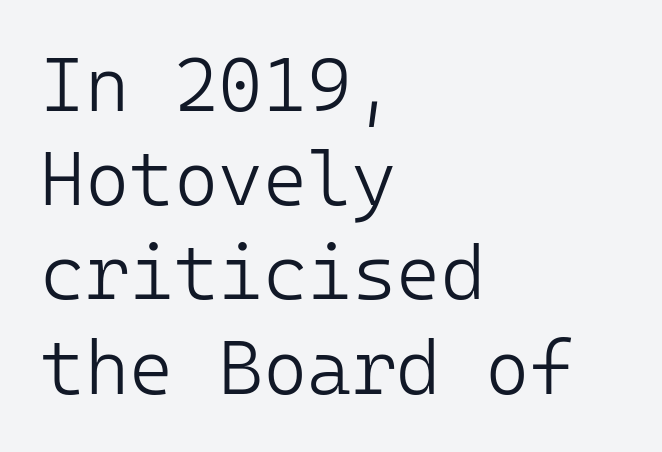
The image shows 76 px light sans-serif type, upright, monospaced; set left-aligned, line spacing 1.24x, normal letter spacing, not underlined; low stroke contrast and a medium x-height.
